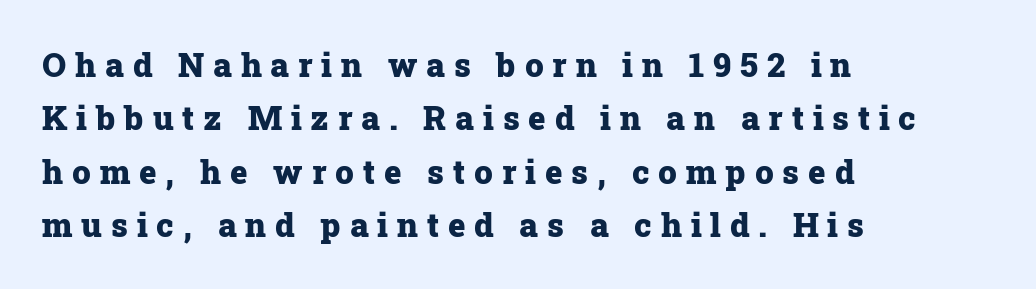
If you drew a ruler down the left edge, every line would touch it. The string is rendered with underlining switched off. Italic? Not at all — the glyphs are vertical. The type is letterspaced generously, with wide tracking. Each glyph is drawn with heavy, bold strokes. Character widths vary here, with narrow letters taking less room than wide ones.
